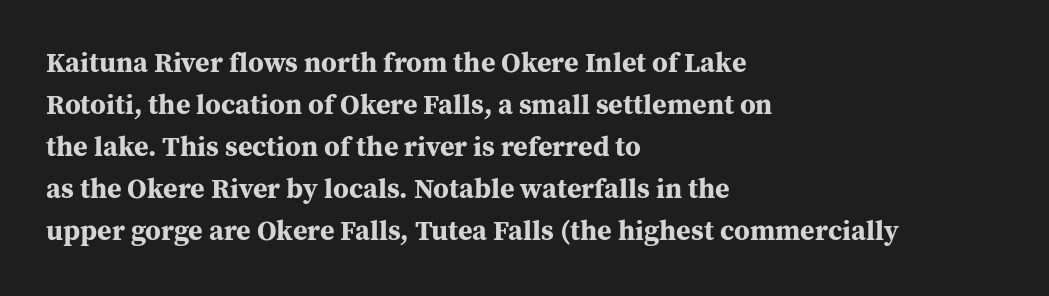
Q: Is the text bold? A: Yes.
Q: Is the text italic (slanted)? A: No, it is upright.
Q: Is the typeface a serif or a sans-serif typeface? A: Serif.
Q: Is the text underlined? A: No.
Q: How is the paragraph aligned? A: Left-aligned.
Q: Is the spacing between letters normal or unusually wide? A: Normal.
Q: Is the spacing between lines tight, normal or loose? A: Normal.
Q: Width (condensed, normal, or wide)? A: Normal.
Q: Stroke contrast? A: Medium.
Q: x-height? A: Medium.
Q: Monospaced? A: No.
